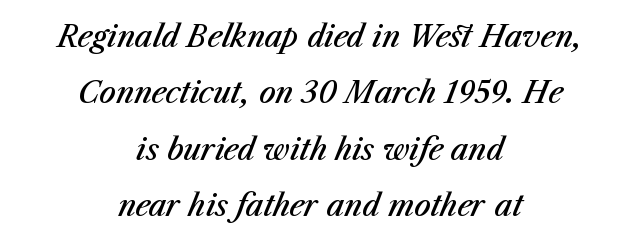
{"italic": "yes", "lean": "right", "slant_degrees": 23, "bold": "semi", "weight": "semibold", "width": "normal", "stroke_contrast": "medium", "x_height": "medium", "monospaced": "no", "underline": "no", "align": "center", "line_spacing": "loose", "line_spacing_ratio": 1.94, "letter_spacing": "normal", "letter_spacing_em": 0.0, "glyph_px": 29}
